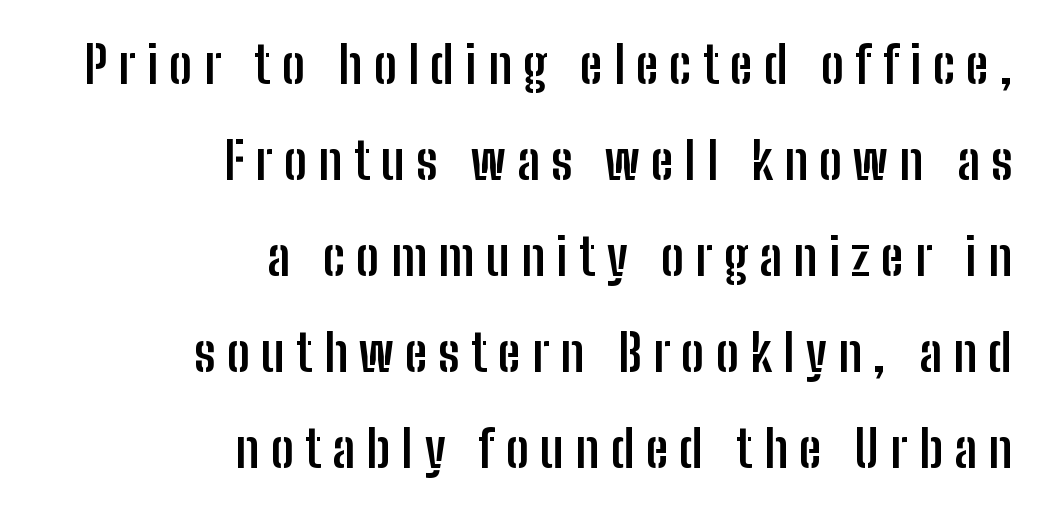
{"serif": "no", "italic": "no", "bold": "yes", "weight": "semibold", "width": "condensed", "stroke_contrast": "low", "x_height": "medium", "monospaced": "no", "underline": "no", "align": "right", "line_spacing_ratio": 1.88, "letter_spacing": "wide", "letter_spacing_em": 0.22, "glyph_px": 51}
